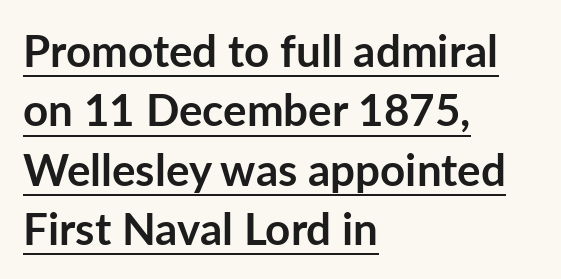
The image shows 44 px semibold sans-serif type, upright; set left-aligned, normal line spacing (1.35x), normal letter spacing, underlined; low stroke contrast and a medium x-height.
